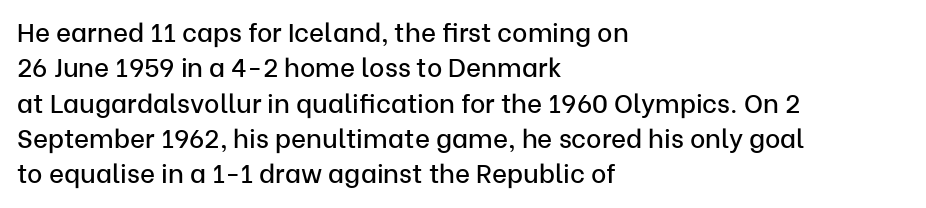
{"italic": "no", "underline": "no", "align": "left", "line_spacing": "normal", "line_spacing_ratio": 1.36, "letter_spacing": "normal", "letter_spacing_em": 0.0, "glyph_px": 26}
